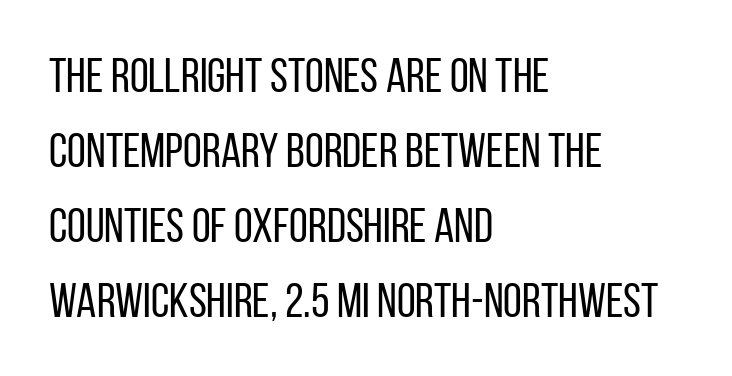
The image shows 48 px regular-weight, condensed sans-serif type, upright; set left-aligned, normal line spacing (1.56x), normal letter spacing, not underlined; low stroke contrast and a large x-height.
